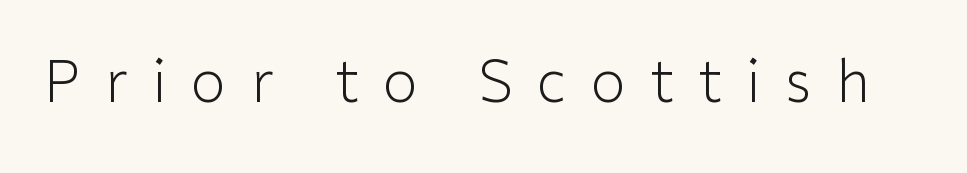
The image shows 57 px light sans-serif type, upright; set unusually wide letter spacing (+0.43 em), not underlined; low stroke contrast and a medium x-height.
